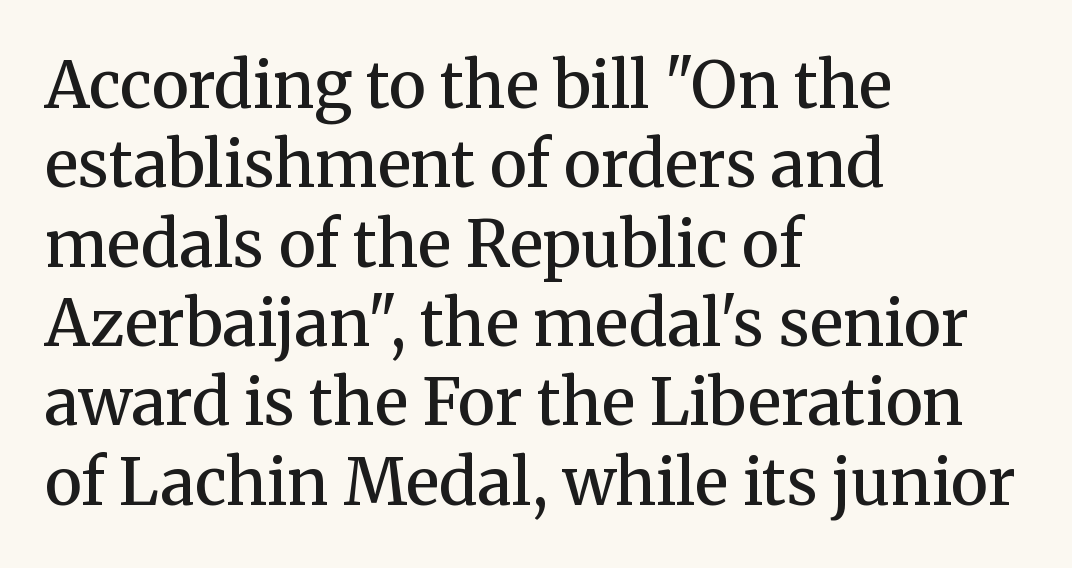
Regarding serifs, this sample has them. Reading down the block, your eye returns to a fixed left position each line. Observe the ordinary spacing: letters are neighbours, not strangers. A typesetter would call this proportional, since set widths differ per character.
